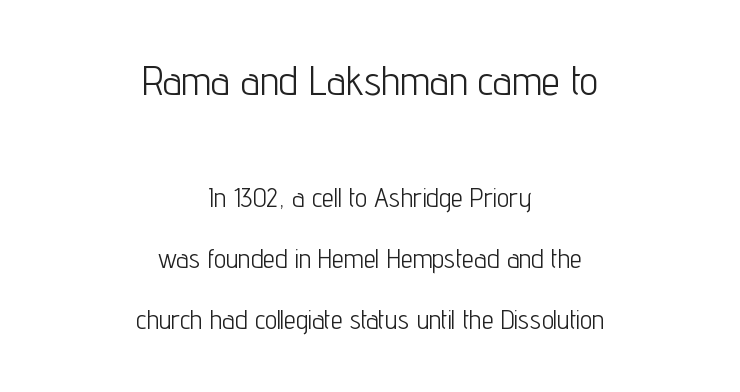
This rendering features lettering with no underline. The text block is weighted toward neither margin, spreading evenly from the middle. Posture: vertical. The passage shown has conventional tracking throughout.
